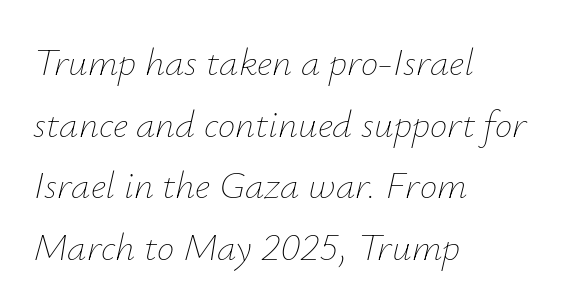
The image shows 39 px thin type, italic (leaning right); set left-aligned, normal line spacing (1.58x), normal letter spacing, not underlined; low stroke contrast and a small x-height.
